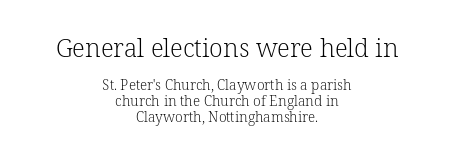
The image shows 25 px text type, upright; set centered, line spacing 1.16x, normal letter spacing, not underlined; the first (top) block is 1.79x larger.
